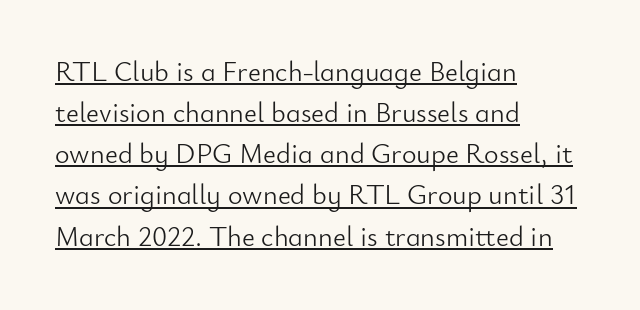
Characters follow at the spacing the type designer built in. The font family rendered here belongs to the sans-serif group. Short and long lines alike share a common starting point at left. Evenly set lines give the paragraph a standard silhouette. This is roman type, the default non-slanted kind.
